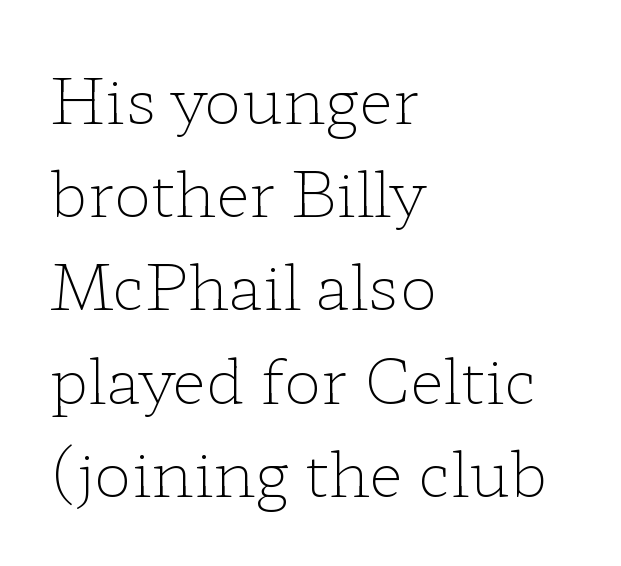
The image shows 63 px light, wide serif type, upright; set left-aligned, normal line spacing (1.48x), normal letter spacing, not underlined; low stroke contrast and a medium x-height.
